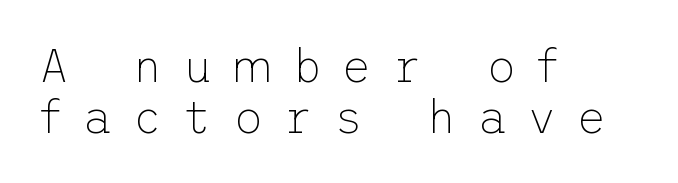
The image shows 46 px thin sans-serif type, upright; set left-aligned, tight line spacing (1.11x), unusually wide letter spacing (+0.44 em), not underlined; low stroke contrast and a medium x-height.
